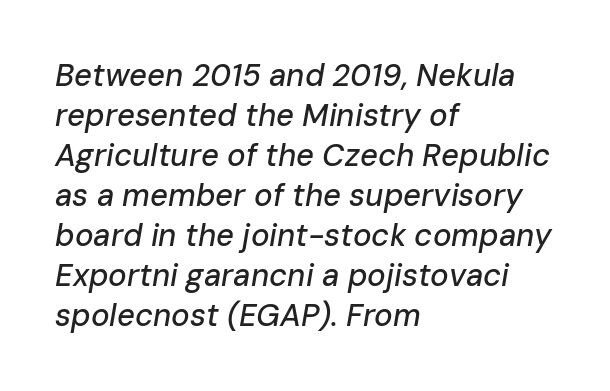
{"italic": "yes", "lean": "right", "slant_degrees": 10, "width": "normal", "stroke_contrast": "low", "x_height": "medium", "monospaced": "no", "underline": "no", "align": "left", "line_spacing": "normal", "line_spacing_ratio": 1.29, "letter_spacing": "normal", "letter_spacing_em": 0.0, "glyph_px": 31}
